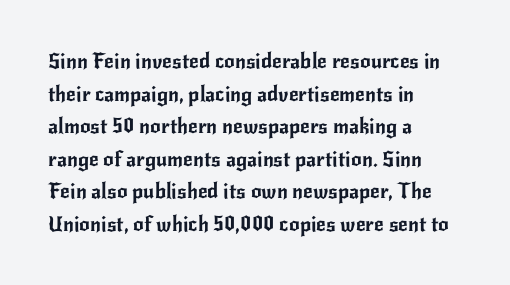
Q: Is the text italic (slanted)? A: No, it is upright.
Q: Is the text underlined? A: No.
Q: How is the paragraph aligned? A: Left-aligned.
Q: Is the spacing between letters normal or unusually wide? A: Normal.
Q: Is the spacing between lines tight, normal or loose? A: Normal.
